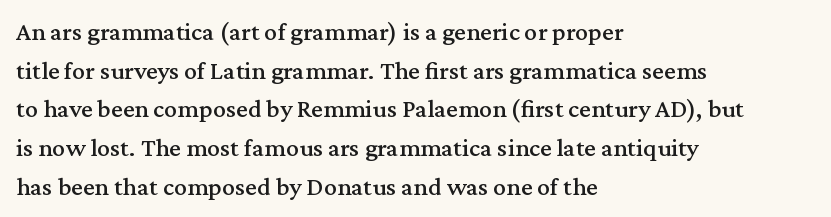
If you measured baseline to baseline, you'd find a middling distance. The line texture is even and compact thanks to regular tracking. Descender tails drop into unmarked territory. Posture: upright roman. Horizontally, the lines are justified to the leading edge only.
